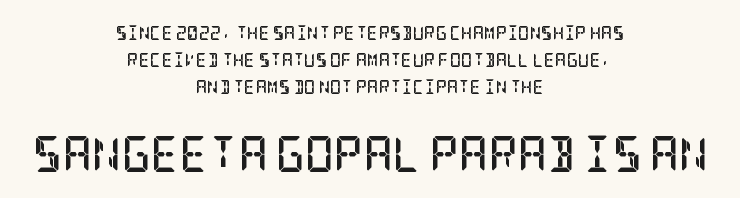
What stands out about the letter spacing? Nothing — it is the standard amount. This rendering features lettering with no underline. Horizontally, the lines are justified to the midpoint only. Style check: upright. Each letter's strokes conclude with small projecting serifs.
